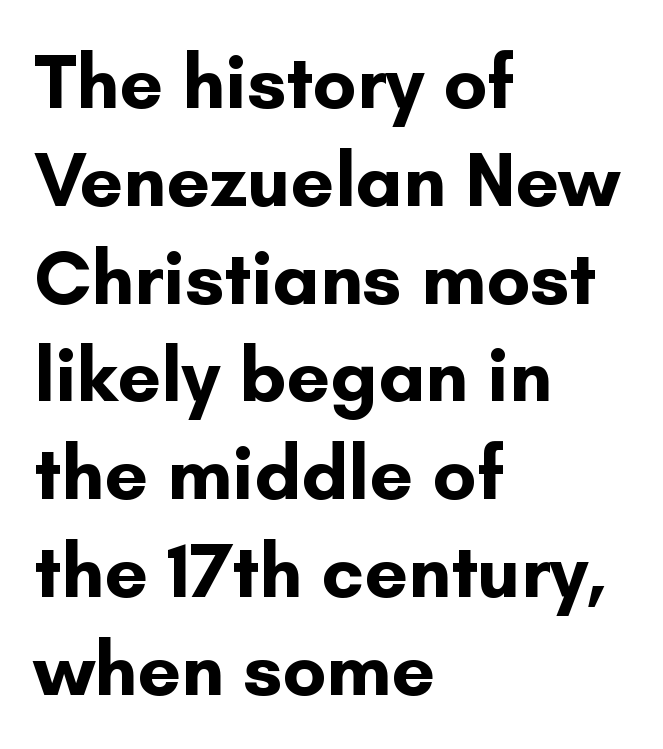
Observe the absence of serifs on each vertical stroke in this sample. Caption: multi-line text, flush left, ragged right. Proportional: the letters do not fall into vertical columns. You could call the tracking neutral — neither tight nor loose. It's the straight-up-and-down kind of type.
